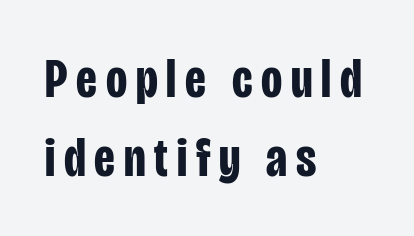
Q: Is the text bold? A: Yes.
Q: Is the text italic (slanted)? A: No, it is upright.
Q: Is the typeface a serif or a sans-serif typeface? A: Sans-serif.
Q: Is the text underlined? A: No.
Q: How is the paragraph aligned? A: Left-aligned.
Q: Is the spacing between lines tight, normal or loose? A: Normal.
Q: Width (condensed, normal, or wide)? A: Condensed.
Q: Stroke contrast? A: Low.
Q: x-height? A: Large.
Q: Monospaced? A: No.
